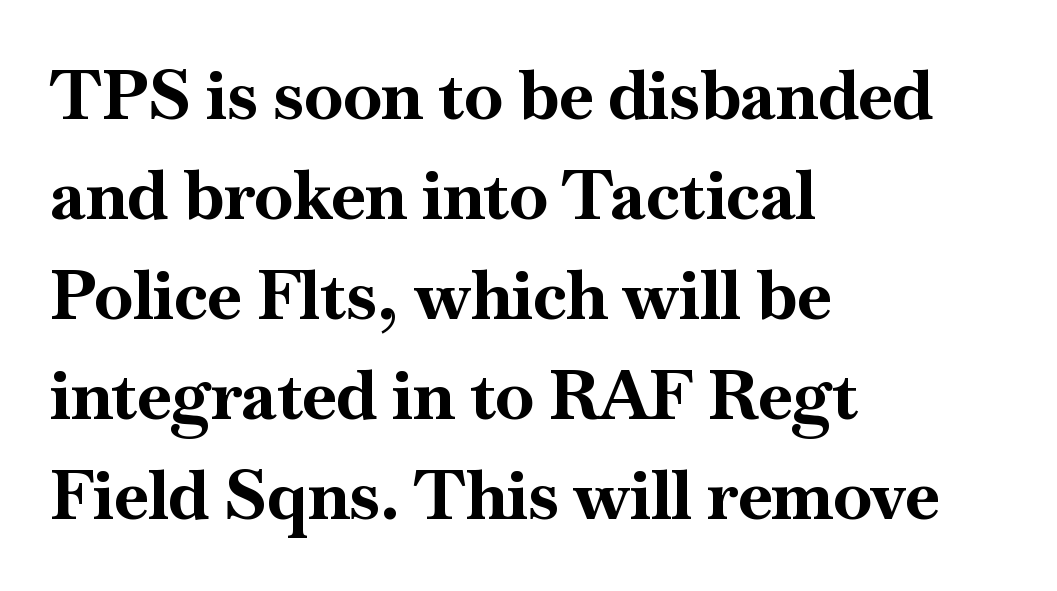
What's the leading like? Ordinary, nothing unusual. Heavy, bold letterforms. Just letters on the line, the space beneath them empty. Letter spacing: default.
